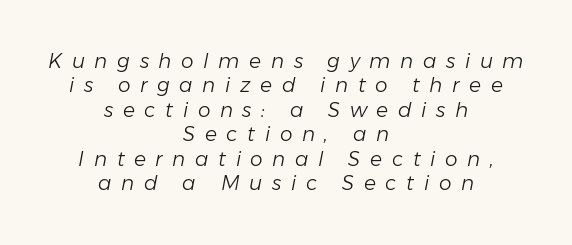
The image shows 20 px text type, italic (leaning right); set centered, line spacing 1.22x, unusually wide letter spacing (+0.48 em), not underlined.
